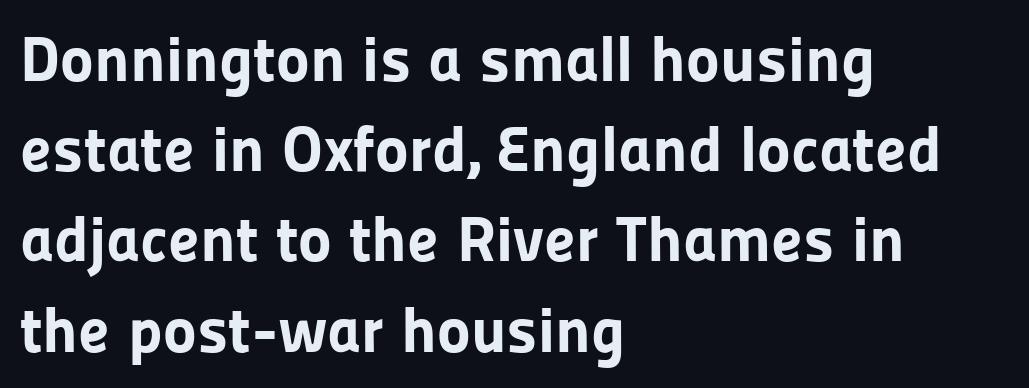
{"serif": "no", "italic": "no", "bold": "yes", "weight": "bold", "width": "normal", "stroke_contrast": "low", "x_height": "medium", "monospaced": "no", "underline": "no", "align": "left", "line_spacing": "normal", "line_spacing_ratio": 1.41, "letter_spacing": "normal", "letter_spacing_em": 0.0, "glyph_px": 64}
